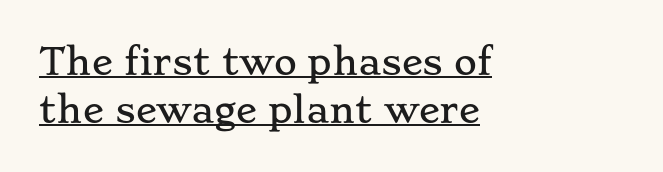
Q: Is the text italic (slanted)? A: No, it is upright.
Q: Is the typeface a serif or a sans-serif typeface? A: Serif.
Q: Is the text underlined? A: Yes.
Q: How is the paragraph aligned? A: Left-aligned.
Q: Is the spacing between letters normal or unusually wide? A: Normal.
Q: Is the spacing between lines tight, normal or loose? A: Normal.
Q: Width (condensed, normal, or wide)? A: Wide.
Q: Stroke contrast? A: Low.
Q: x-height? A: Small.
Q: Monospaced? A: No.
